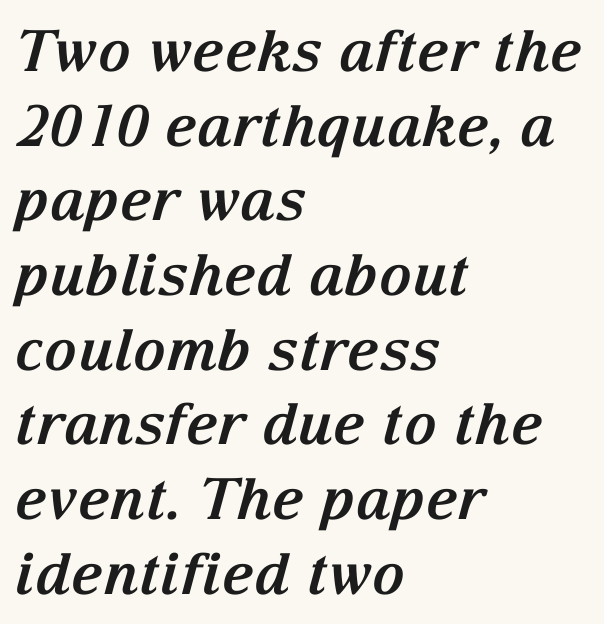
The image shows 57 px bold serif type, italic (leaning right); set left-aligned, normal line spacing (1.31x), normal letter spacing, not underlined; medium stroke contrast and a medium x-height.
